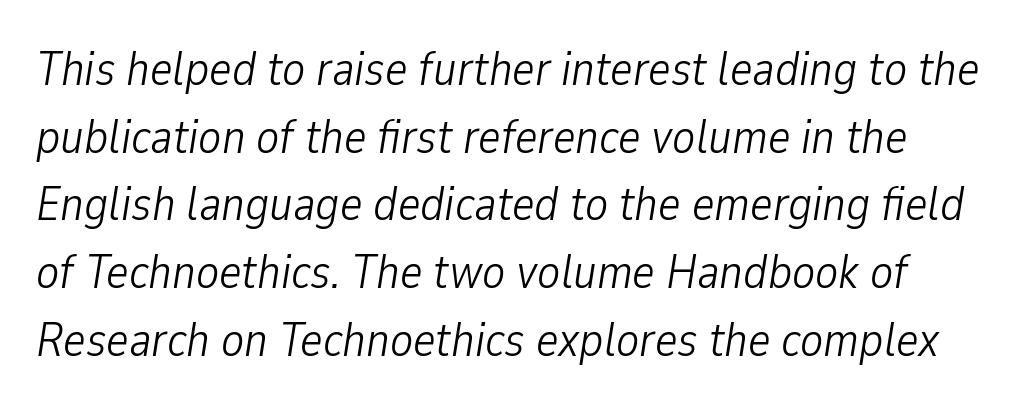
Line spacing here is normal. The axis of the letterforms is tilted away from vertical. Spacing verdict: proportional, widths tailored to each character. The glyphs are unaccompanied by any horizontal stroke below them. Letters have the restrained weight of plain body copy at most. You could call the tracking neutral — neither tight nor loose.
